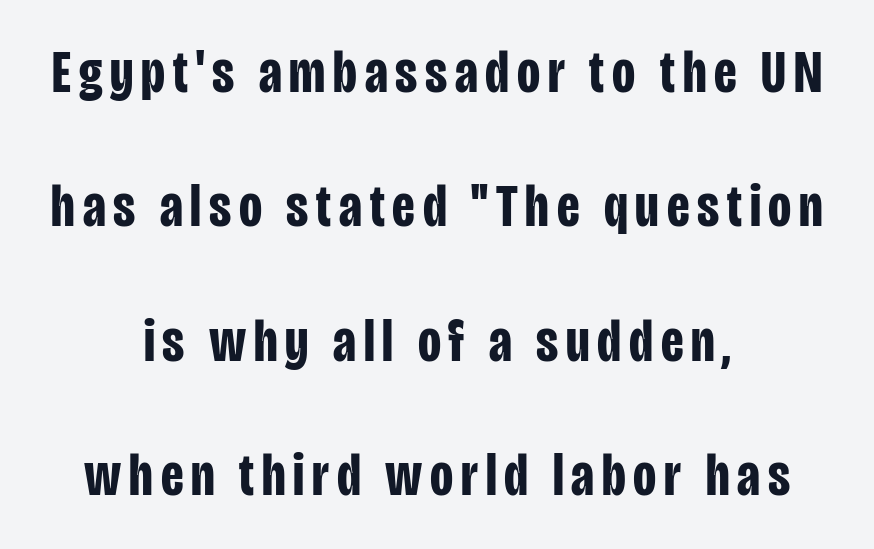
Notice the wide empty band between every row — that's loose leading. Style check: upright. Regarding serifs, this sample does without them. Students, this is bold: see how much ink each stroke carries. The letters advance in unequal steps, a hallmark of proportional type. Anything drawn beneath the words? Only blank space.
